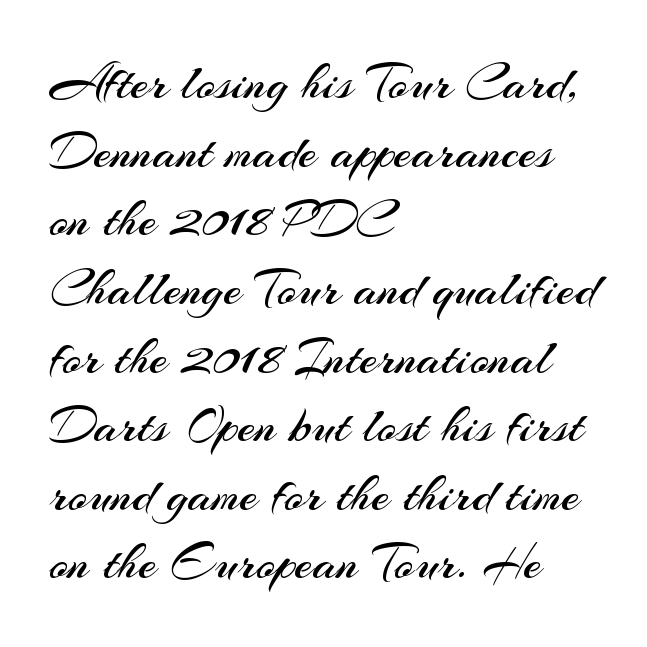
{"serif": "no", "bold": "no", "weight": "regular", "width": "normal", "stroke_contrast": "medium", "x_height": "small", "monospaced": "no", "underline": "no", "align": "left", "line_spacing": "normal", "line_spacing_ratio": 1.32, "letter_spacing": "normal", "letter_spacing_em": 0.0, "glyph_px": 52}
